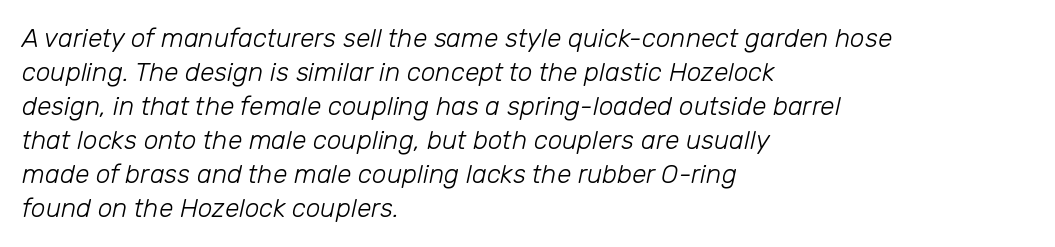
Summary of weight: not heavy and not bold. The gaps between neighbouring characters are ordinary and unremarkable. Lines of text with bare space underneath. The block of text has a typical density, with ordinary space between rows. Characters are canted at an angle relative to the baseline's perpendicular.
